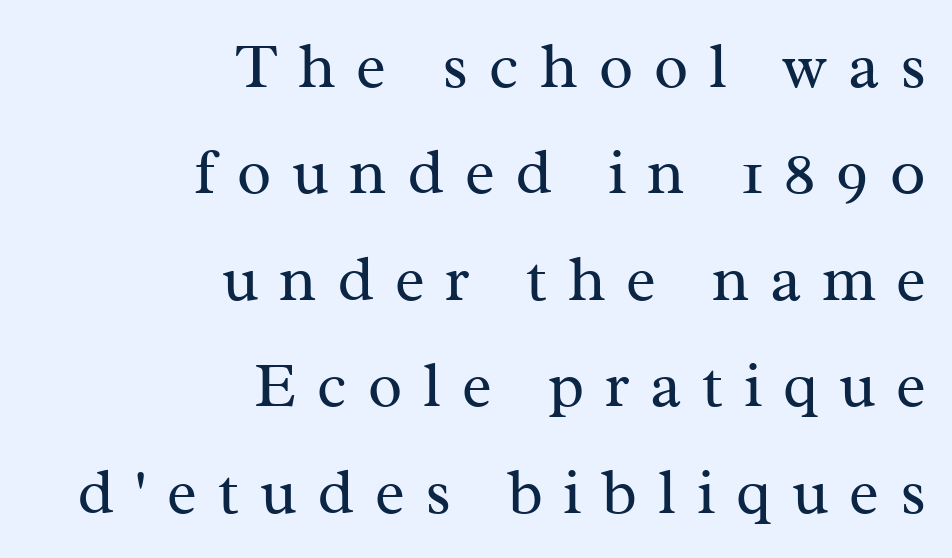
{"serif": "yes", "italic": "no", "bold": "no", "weight": "regular", "width": "normal", "stroke_contrast": "medium", "x_height": "medium", "monospaced": "no", "underline": "no", "align": "right", "line_spacing": "normal", "line_spacing_ratio": 1.69, "letter_spacing": "wide", "letter_spacing_em": 0.33, "glyph_px": 63}
